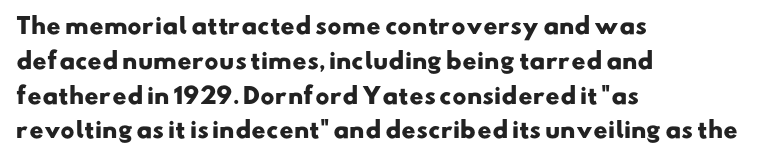
The image shows 22 px bold type; set left-aligned, normal line spacing (1.58x), normal letter spacing, not underlined.
